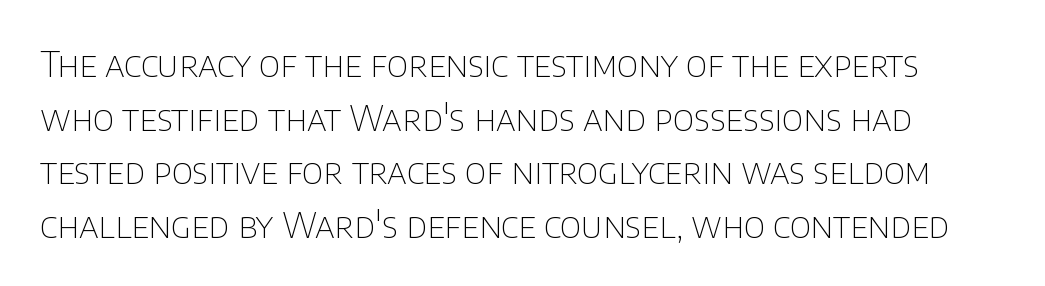
Do the characters align in a grid? No, the font is proportional. Descender tails drop into unmarked territory. Each word holds together tightly as a unit, with standard inter-letter gaps. The font is comparable to plain body text, perhaps lighter. No feet cap the strokes, marking this as sans-serif type. Unlike italic type, these characters show no tilt at all.
